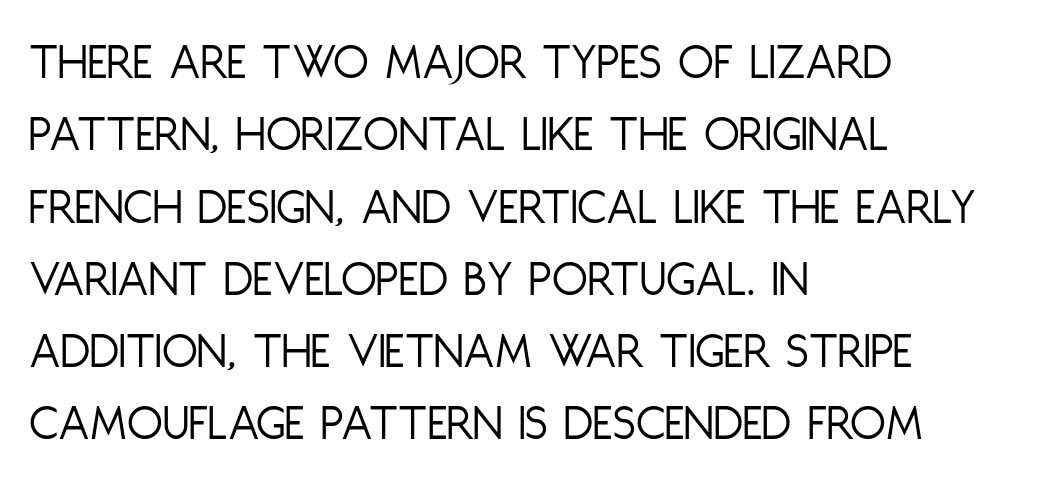
The image shows 52 px light, condensed sans-serif type, upright; set left-aligned, normal line spacing (1.39x), normal letter spacing, not underlined; low stroke contrast and a large x-height.
